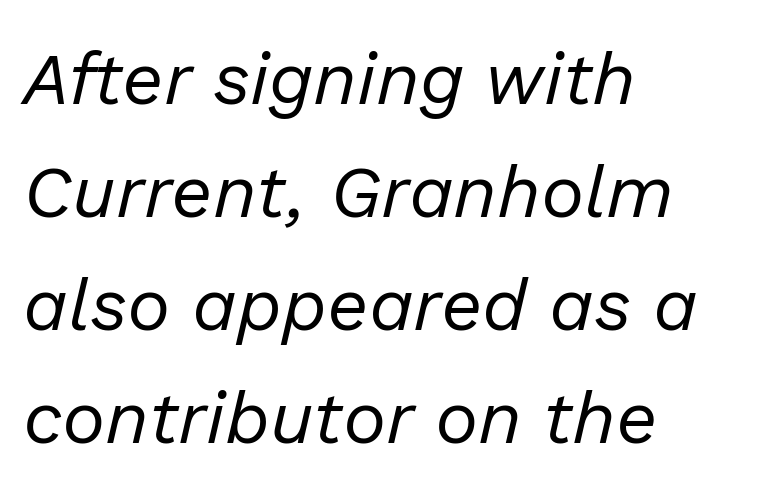
{"italic": "yes", "lean": "right", "slant_degrees": 13, "bold": "no", "weight": "regular", "width": "normal", "stroke_contrast": "low", "x_height": "medium", "monospaced": "no", "underline": "no", "align": "left", "line_spacing": "normal", "line_spacing_ratio": 1.55, "letter_spacing": "normal", "letter_spacing_em": 0.0, "glyph_px": 73}
